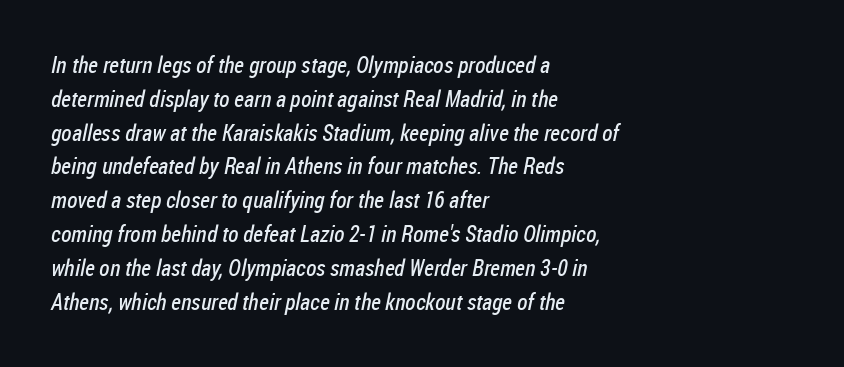
The zone under the glyphs is completely vacant. These lines keep a tight, regular rhythm from letter to letter. The cut favours lightness, reaching ordinary text weight at its darkest. These lines stack with their left ends in a neat column.
